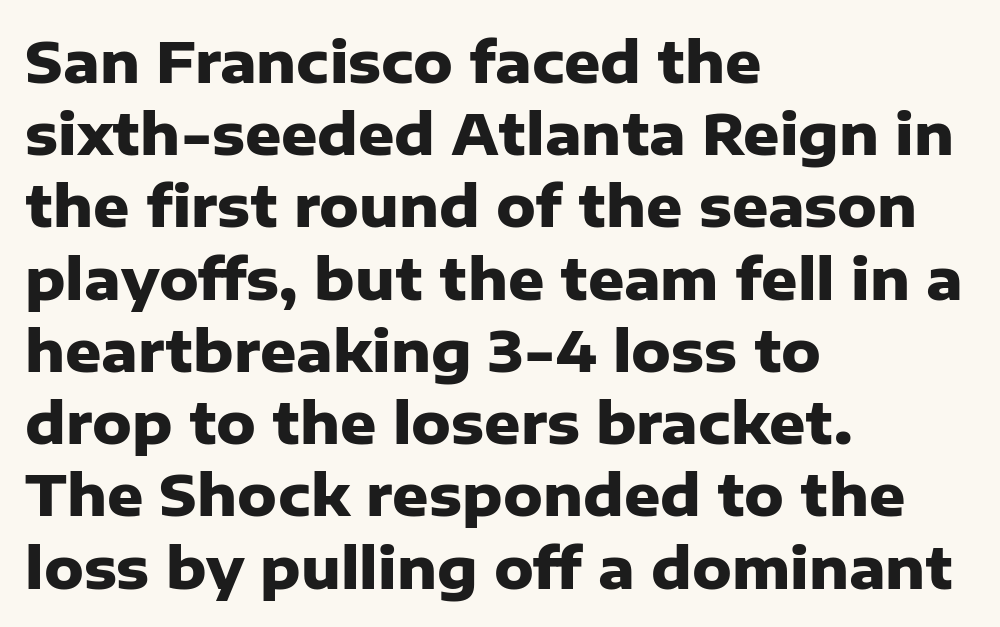
The image shows 56 px heavy sans-serif type, upright; set left-aligned, normal line spacing (1.29x), normal letter spacing, not underlined; low stroke contrast and a medium x-height.
